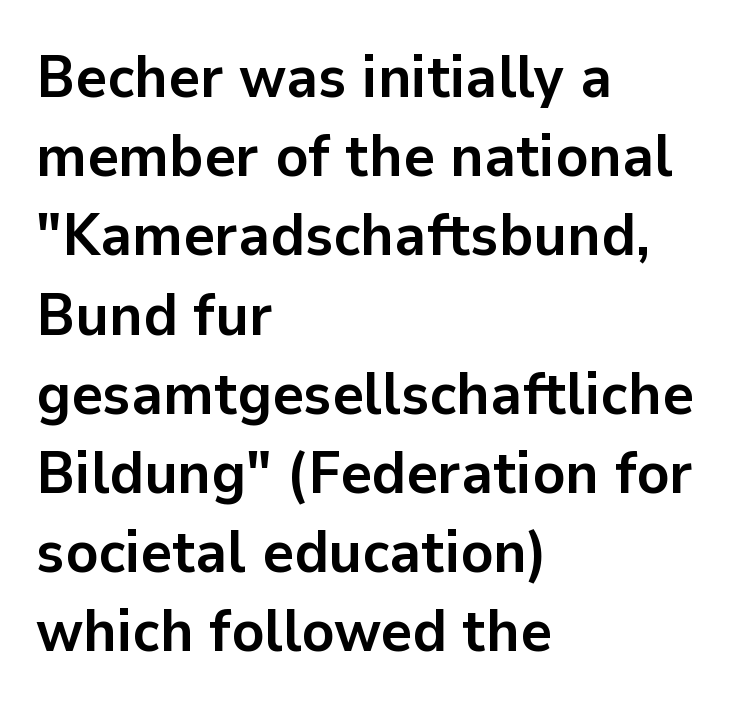
Looks like regular typesetting: each glyph gets only the width it needs. The face used here has the dense, thick strokes of a bold. What kind of face is this? One without serifs — a sans. Posture: straight, roman, zero tilt.
